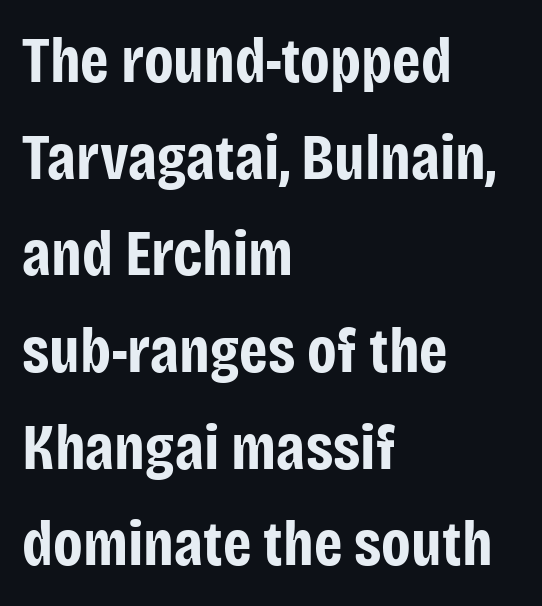
Alignment: flush left. Spacing between characters is what you'd get straight out of the box. The passage shown stacks its lines at a standard gap. The lettering stays uniformly vertical, giving the passage a roman look. Descenders are the only things crossing below the line. Spacing verdict: proportional, widths tailored to each character.
